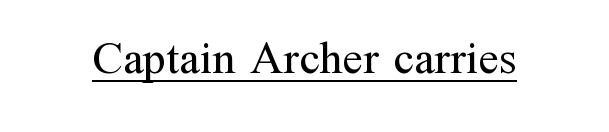
Q: Is the text bold? A: No.
Q: Is the text italic (slanted)? A: No, it is upright.
Q: Is the typeface a serif or a sans-serif typeface? A: Serif.
Q: Is the text underlined? A: Yes.
Q: Is the spacing between letters normal or unusually wide? A: Normal.
Q: Width (condensed, normal, or wide)? A: Normal.
Q: Stroke contrast? A: Medium.
Q: x-height? A: Medium.
Q: Monospaced? A: No.
